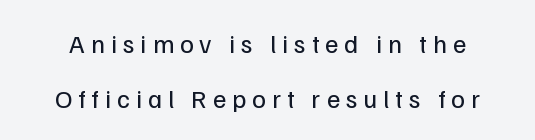
The image shows 26 px text type, upright; set loose line spacing (2.1x), unusually wide letter spacing (+0.23 em), not underlined.
